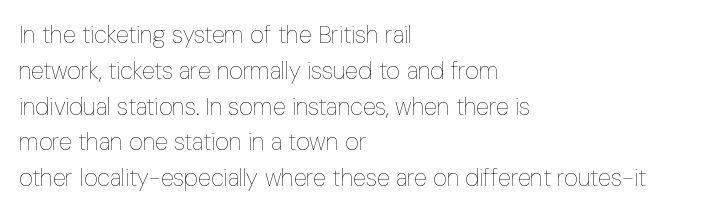
Q: Is the text bold? A: No.
Q: Is the text italic (slanted)? A: No, it is upright.
Q: Is the text underlined? A: No.
Q: How is the paragraph aligned? A: Left-aligned.
Q: Is the spacing between letters normal or unusually wide? A: Normal.
Q: Is the spacing between lines tight, normal or loose? A: Normal.
